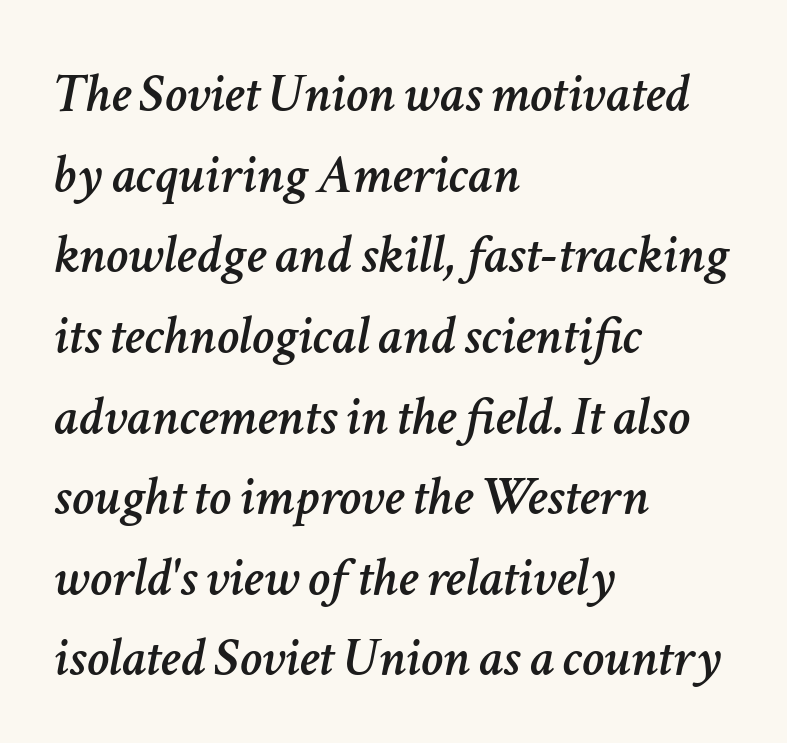
The image shows 56 px text type, italic (leaning right); set left-aligned, normal line spacing (1.44x), normal letter spacing, not underlined; low stroke contrast and a medium x-height.
